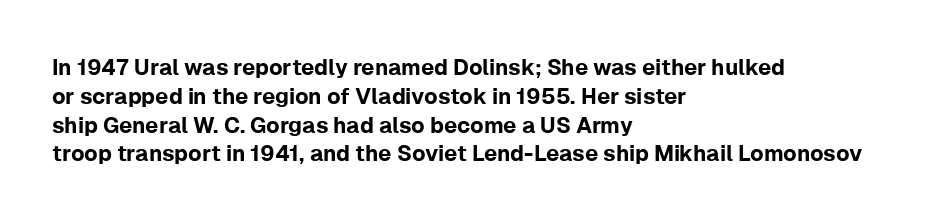
Descender tails drop into unmarked territory. Horizontal alignment here is leftward, the default for most running prose. Does extra space separate the letters? No, they use regular spacing. Upright lettering throughout. Evenly set lines give the paragraph a standard silhouette.
